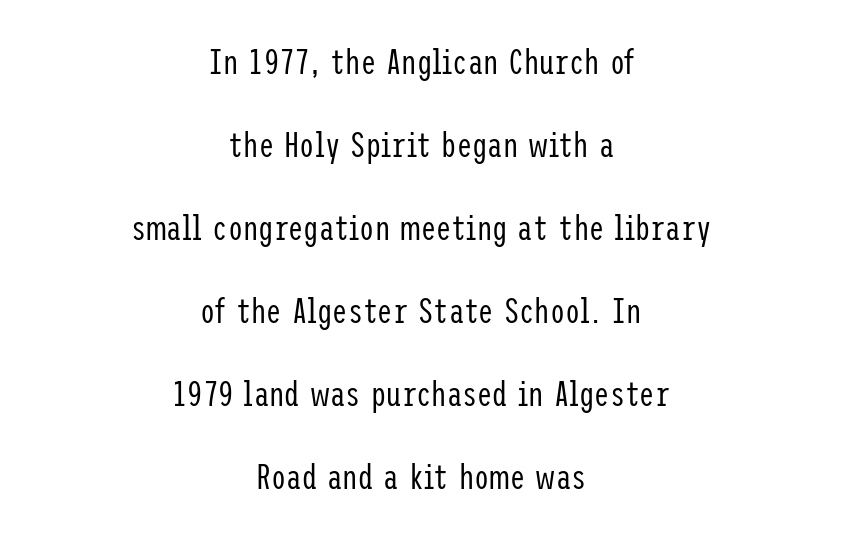
Q: Is the text bold? A: No.
Q: Is the text italic (slanted)? A: No, it is upright.
Q: Is the typeface a serif or a sans-serif typeface? A: Sans-serif.
Q: Is the text underlined? A: No.
Q: How is the paragraph aligned? A: Centered.
Q: Is the spacing between letters normal or unusually wide? A: Normal.
Q: Is the spacing between lines tight, normal or loose? A: Loose.
Q: Width (condensed, normal, or wide)? A: Condensed.
Q: Stroke contrast? A: Low.
Q: x-height? A: Medium.
